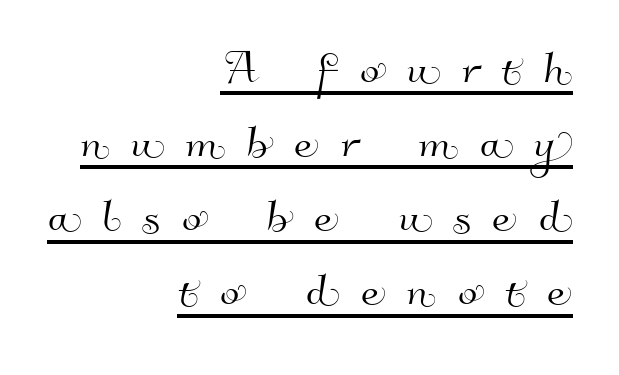
The image shows 57 px sans-serif type; set right-aligned, normal line spacing (1.3x), unusually wide letter spacing (+0.38 em), underlined; high stroke contrast and a small x-height.
